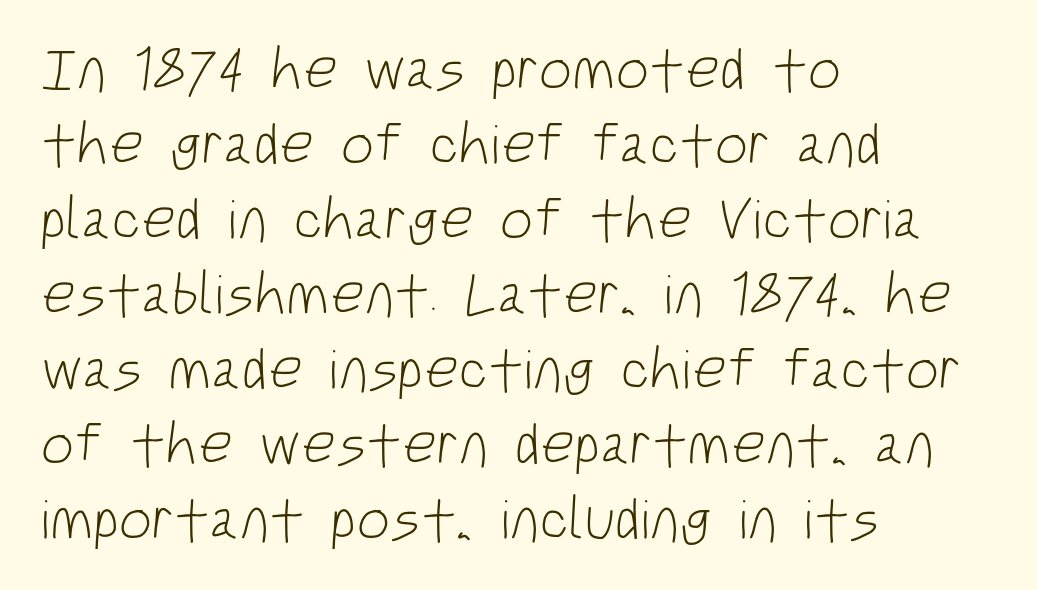
Q: Is the text bold? A: No.
Q: Is the typeface a serif or a sans-serif typeface? A: Sans-serif.
Q: Is the text underlined? A: No.
Q: How is the paragraph aligned? A: Left-aligned.
Q: Is the spacing between letters normal or unusually wide? A: Normal.
Q: Is the spacing between lines tight, normal or loose? A: Normal.
Q: Width (condensed, normal, or wide)? A: Condensed.
Q: Stroke contrast? A: Low.
Q: x-height? A: Large.
Q: Monospaced? A: No.
